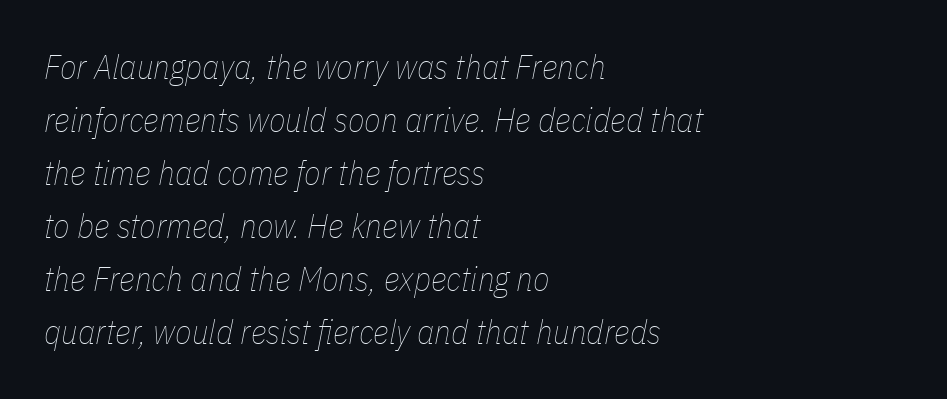
{"italic": "yes", "lean": "right", "slant_degrees": 11, "bold": "no", "weight": "thin", "width": "condensed", "stroke_contrast": "low", "x_height": "medium", "monospaced": "no", "underline": "no", "align": "left", "line_spacing": "normal", "line_spacing_ratio": 1.56, "letter_spacing": "normal", "letter_spacing_em": 0.0, "glyph_px": 34}
